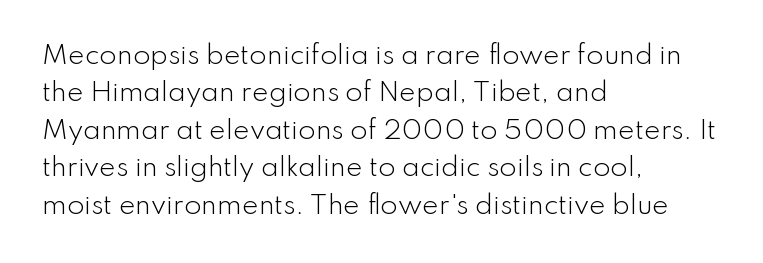
Q: Is the text bold? A: No.
Q: Is the text italic (slanted)? A: No, it is upright.
Q: Is the text underlined? A: No.
Q: How is the paragraph aligned? A: Left-aligned.
Q: Is the spacing between letters normal or unusually wide? A: Normal.
Q: Is the spacing between lines tight, normal or loose? A: Normal.
